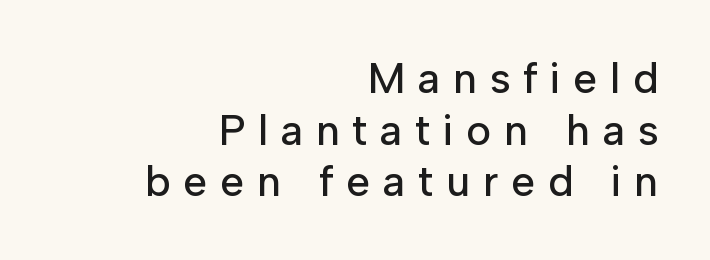
Q: Is the text italic (slanted)? A: No, it is upright.
Q: Is the typeface a serif or a sans-serif typeface? A: Sans-serif.
Q: Is the text underlined? A: No.
Q: How is the paragraph aligned? A: Right-aligned.
Q: Is the spacing between letters normal or unusually wide? A: Unusually wide.
Q: Width (condensed, normal, or wide)? A: Normal.
Q: Stroke contrast? A: Low.
Q: x-height? A: Medium.
Q: Monospaced? A: No.
